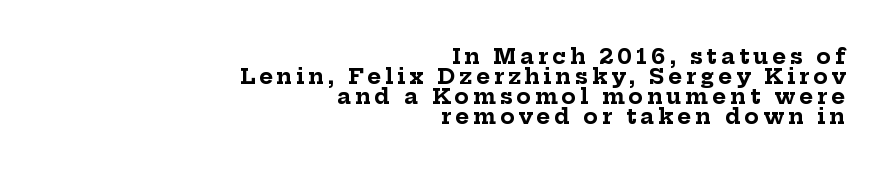
Q: Is the text bold? A: Yes.
Q: Is the text italic (slanted)? A: No, it is upright.
Q: Is the text underlined? A: No.
Q: How is the paragraph aligned? A: Right-aligned.
Q: Is the spacing between lines tight, normal or loose? A: Tight.
